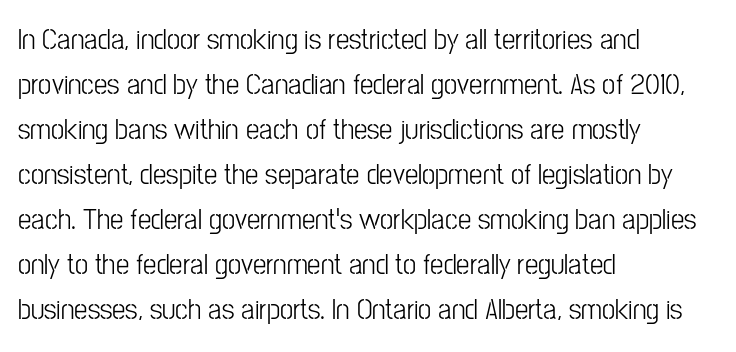
The image shows 30 px light, condensed sans-serif type, upright; set left-aligned, normal line spacing (1.5x), normal letter spacing, not underlined; low stroke contrast and a medium x-height.
